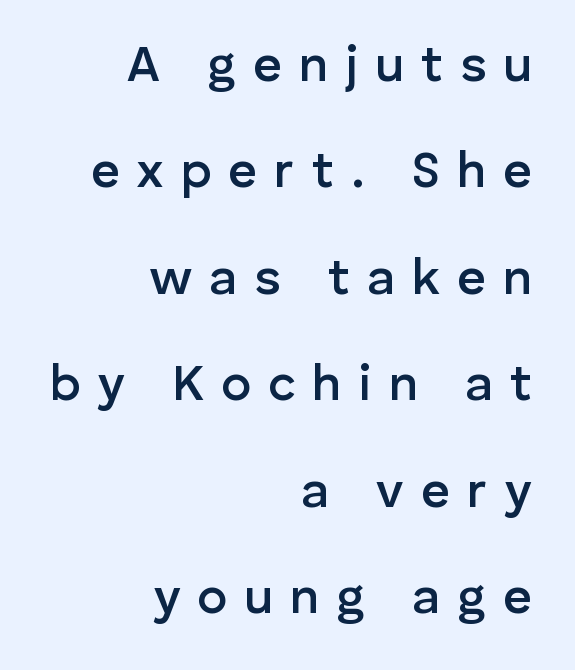
The image shows 50 px semibold sans-serif type, upright; set right-aligned, loose line spacing (2.13x), unusually wide letter spacing (+0.34 em), not underlined; low stroke contrast and a medium x-height.
